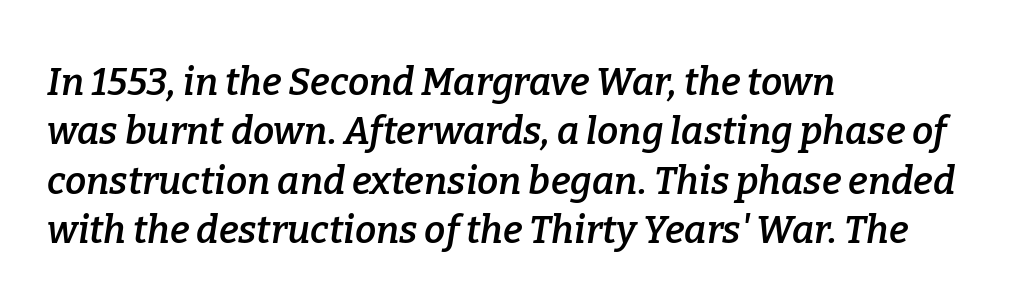
Q: Is the text bold? A: Semi-bold.
Q: Is the text italic (slanted)? A: Yes, it leans right by about 9 degrees.
Q: Is the typeface a serif or a sans-serif typeface? A: Serif.
Q: Is the text underlined? A: No.
Q: How is the paragraph aligned? A: Left-aligned.
Q: Is the spacing between letters normal or unusually wide? A: Normal.
Q: Is the spacing between lines tight, normal or loose? A: Normal.
Q: Width (condensed, normal, or wide)? A: Normal.
Q: Stroke contrast? A: Low.
Q: x-height? A: Medium.
Q: Monospaced? A: No.
